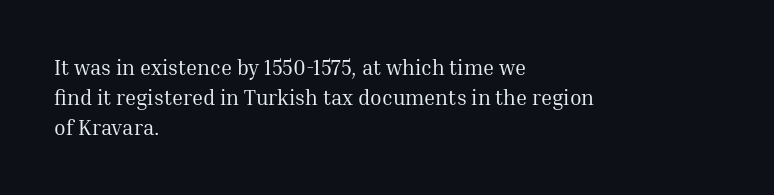
Regarding leading, the lines here are spaced in the standard way. Underline: absent. A classic flush-left, rag-right setting is used for this passage. Every character sits straight up, as roman type does.
